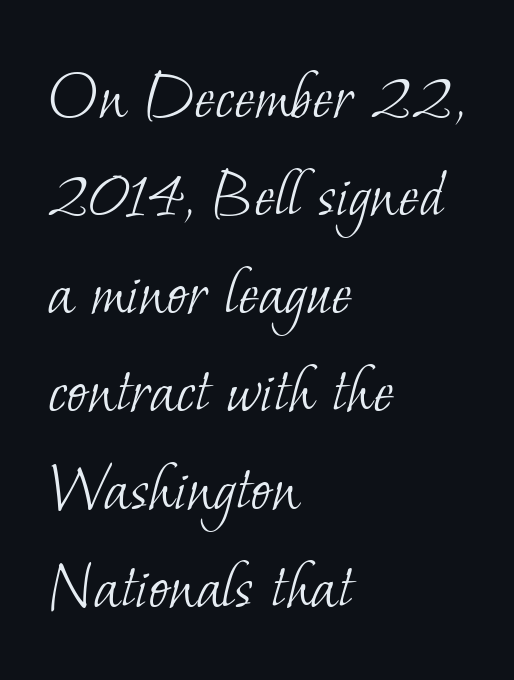
Q: Is the text bold? A: No.
Q: Is the typeface a serif or a sans-serif typeface? A: Serif.
Q: Is the text underlined? A: No.
Q: How is the paragraph aligned? A: Left-aligned.
Q: Is the spacing between letters normal or unusually wide? A: Normal.
Q: Is the spacing between lines tight, normal or loose? A: Normal.
Q: Width (condensed, normal, or wide)? A: Normal.
Q: Stroke contrast? A: Low.
Q: x-height? A: Small.
Q: Monospaced? A: No.
